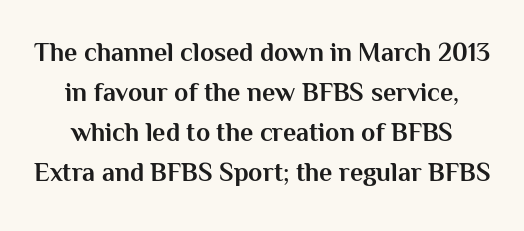
{"italic": "no", "bold": "yes", "underline": "no", "line_spacing": "normal", "line_spacing_ratio": 1.54, "letter_spacing": "normal", "letter_spacing_em": 0.0, "glyph_px": 26}
